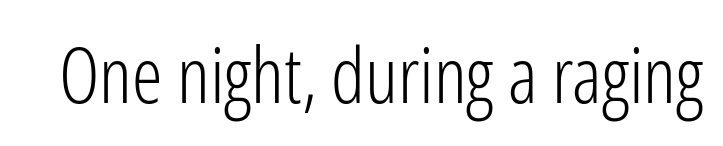
Decoration check: the copy has no underline. The lettering stays uniformly vertical, giving the passage a roman look. Spacing verdict: proportional, widths tailored to each character. The tracking reads as untouched default to a designer's eye.
